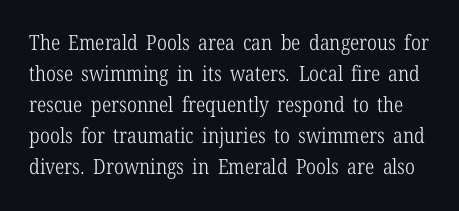
Does the lettering tilt? It doesn't — this is upright. Clear beneath every line of the passage. Normally led — the rows are evenly, conventionally spaced. Letter spacing: default. Stroke thickness stays within the range of a standard reading face or lighter.
